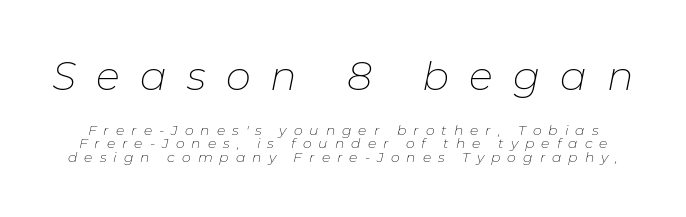
Cramped leading. Heaviness? Minimal to ordinary, like unemphasized prose. Descenders are the only things crossing below the line. Letter spacing: wide.
